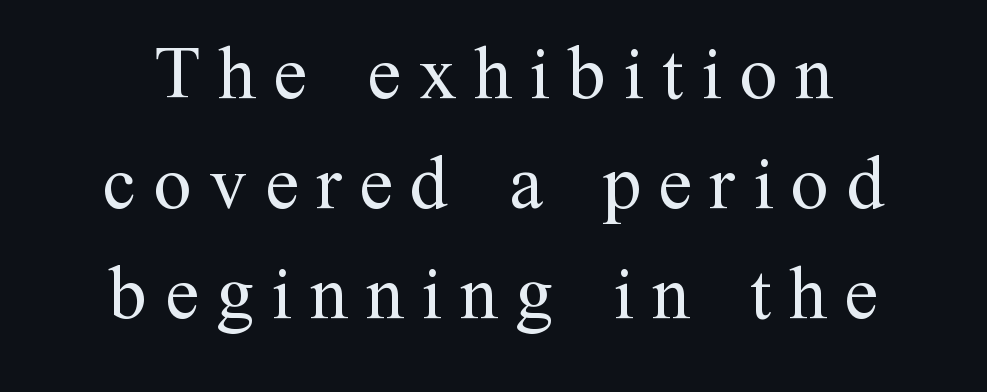
The passage shown stacks its lines at a standard gap. A student would call this center alignment; a typographer would say set centered. The letters advance in unequal steps, a hallmark of proportional type. Nobody drew a line under any word here. This sample uses a serif face.
